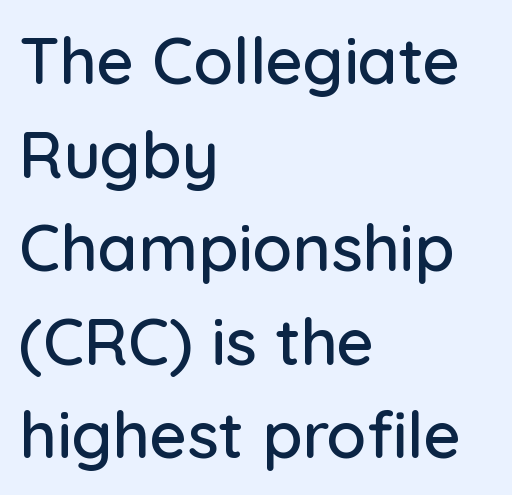
This sample has the flowing, uneven cadence of proportional lettering. Does the copy run flush right? No — it runs flush left. The zone under the glyphs is completely vacant. Every character sits straight up, as roman type does.
